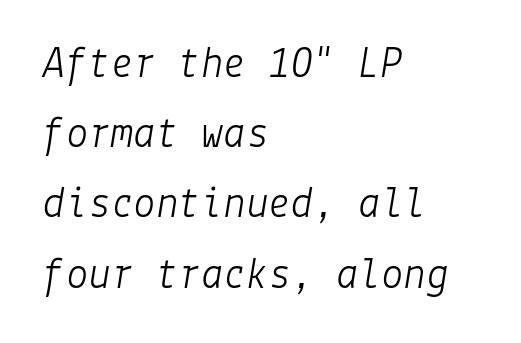
Q: Is the text bold? A: No.
Q: Is the text italic (slanted)? A: Yes, it leans right by about 9 degrees.
Q: Is the text underlined? A: No.
Q: How is the paragraph aligned? A: Left-aligned.
Q: Is the spacing between letters normal or unusually wide? A: Normal.
Q: Is the spacing between lines tight, normal or loose? A: Normal.
Q: Width (condensed, normal, or wide)? A: Normal.
Q: Stroke contrast? A: Low.
Q: x-height? A: Medium.
